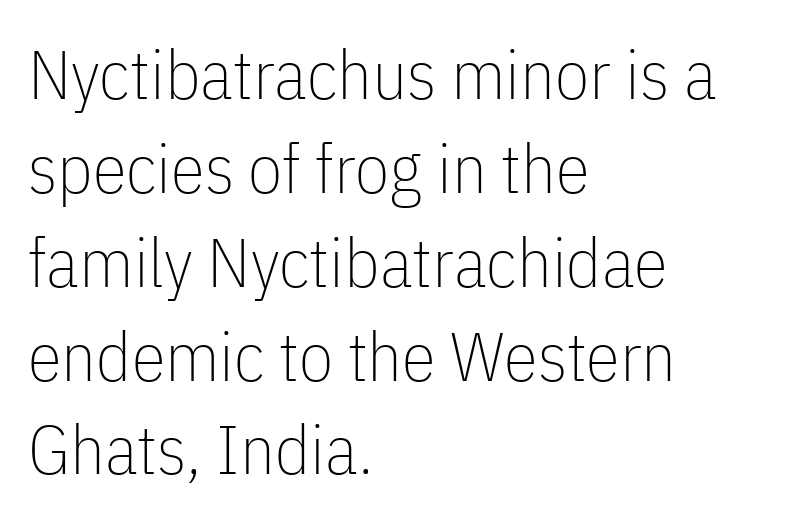
{"serif": "no", "italic": "no", "bold": "no", "weight": "thin", "width": "condensed", "stroke_contrast": "low", "x_height": "medium", "monospaced": "no", "underline": "no", "align": "left", "line_spacing": "normal", "line_spacing_ratio": 1.36, "letter_spacing": "normal", "letter_spacing_em": 0.0, "glyph_px": 69}
